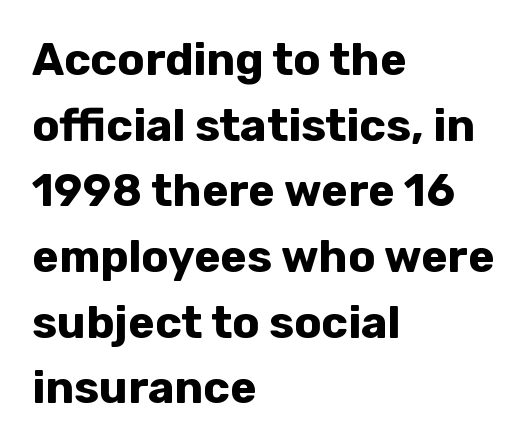
Q: Is the text bold? A: Yes.
Q: Is the text italic (slanted)? A: No, it is upright.
Q: Is the typeface a serif or a sans-serif typeface? A: Sans-serif.
Q: Is the text underlined? A: No.
Q: How is the paragraph aligned? A: Left-aligned.
Q: Is the spacing between letters normal or unusually wide? A: Normal.
Q: Is the spacing between lines tight, normal or loose? A: Normal.
Q: Width (condensed, normal, or wide)? A: Normal.
Q: Stroke contrast? A: Low.
Q: x-height? A: Medium.
Q: Monospaced? A: No.
